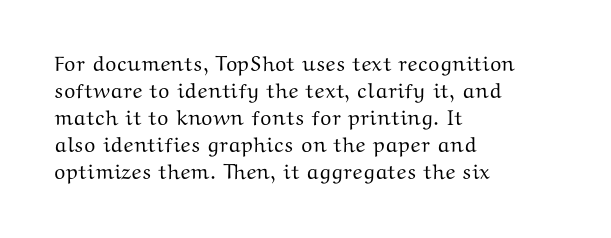
The image shows 21 px text type, upright; set left-aligned, normal line spacing (1.28x), normal letter spacing, not underlined.
